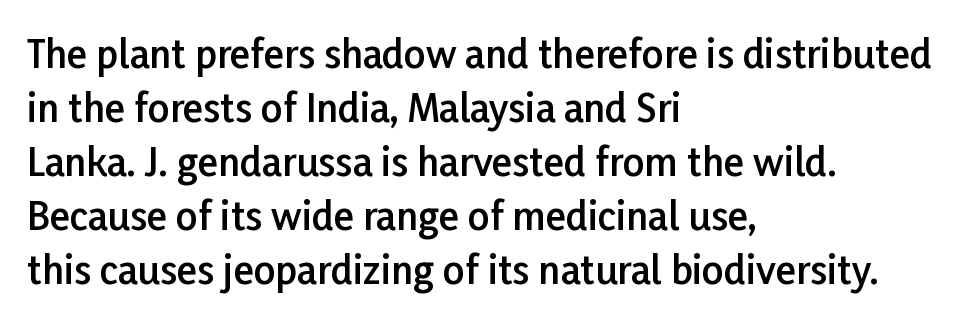
Just letters on the line, the space beneath them empty. These lines carry some extra weight — a demibold, not a full bold. Here the designer chose a conventional face with non-uniform glyph widths. Regular leading. Unlike italic type, these characters show no tilt at all. Serifs: no, the terminals of the letterforms are clean.
